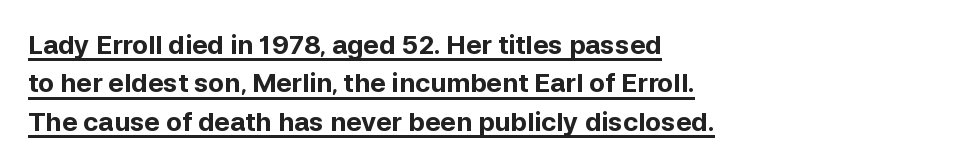
{"italic": "no", "bold": "yes", "underline": "yes", "align": "left", "line_spacing": "normal", "line_spacing_ratio": 1.48, "letter_spacing": "normal", "letter_spacing_em": 0.0, "glyph_px": 26}
